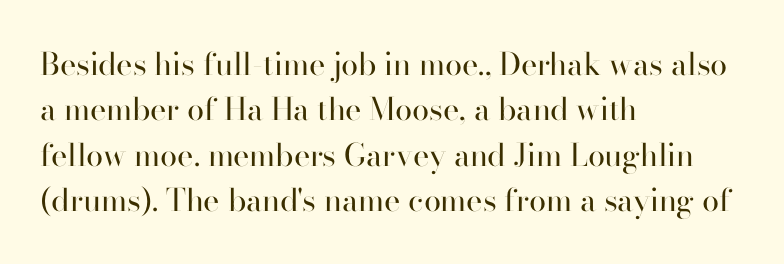
Does the leading feel generous? No, just average. Varying glyph widths throughout — classic text-font behaviour. Summary of weight: not heavy and not bold. The baseline area is clear. Upright lettering throughout. Is the letter spacing exaggerated? No — it looks like the ordinary default.
